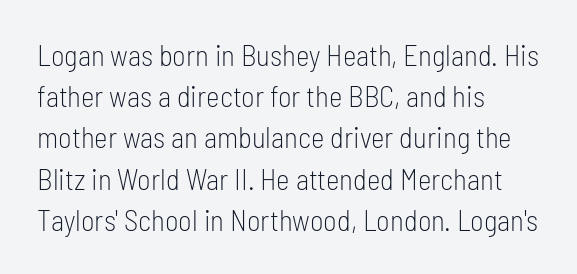
Q: Is the text bold? A: No.
Q: Is the text italic (slanted)? A: No, it is upright.
Q: Is the typeface a serif or a sans-serif typeface? A: Sans-serif.
Q: Is the text underlined? A: No.
Q: How is the paragraph aligned? A: Left-aligned.
Q: Is the spacing between letters normal or unusually wide? A: Normal.
Q: Is the spacing between lines tight, normal or loose? A: Normal.
Q: Width (condensed, normal, or wide)? A: Condensed.
Q: Stroke contrast? A: Low.
Q: x-height? A: Medium.
Q: Monospaced? A: No.
